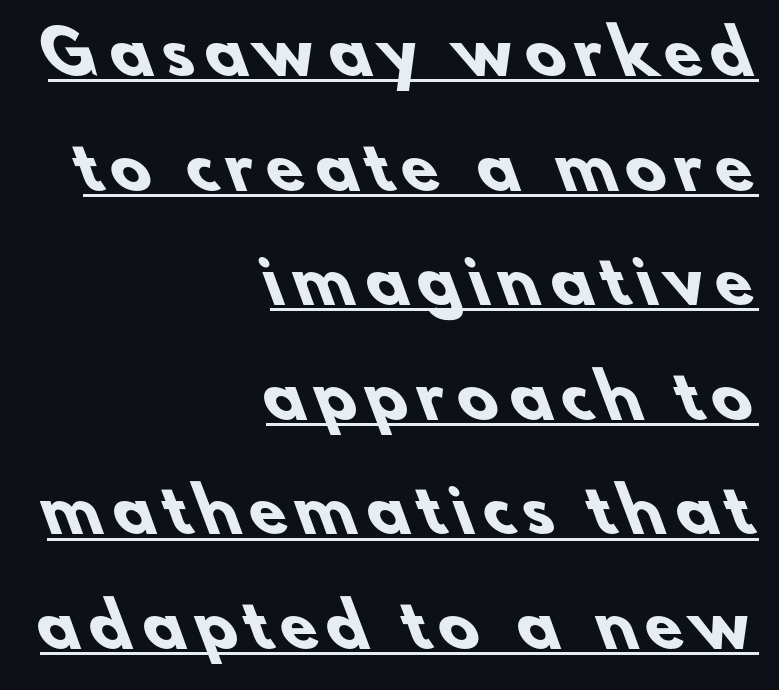
Q: Is the text bold? A: Yes.
Q: Is the typeface a serif or a sans-serif typeface? A: Sans-serif.
Q: Is the text underlined? A: Yes.
Q: How is the paragraph aligned? A: Right-aligned.
Q: Is the spacing between lines tight, normal or loose? A: Loose.
Q: Width (condensed, normal, or wide)? A: Normal.
Q: Stroke contrast? A: Low.
Q: x-height? A: Small.
Q: Monospaced? A: No.
